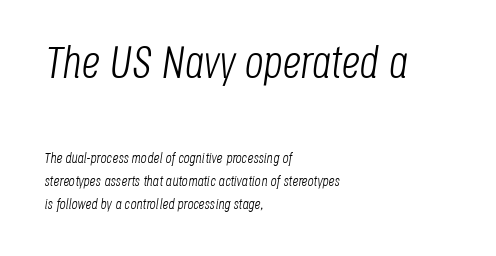
Q: Is the text bold? A: No.
Q: Is the text italic (slanted)? A: Yes, it leans right by about 8 degrees.
Q: Is the text underlined? A: No.
Q: How is the paragraph aligned? A: Left-aligned.
Q: Is the spacing between letters normal or unusually wide? A: Normal.
Q: Is the spacing between lines tight, normal or loose? A: Normal.
Q: Which block of text is set in a larger size, the first (top) or the second (bottom)? A: The first (top) one.
Q: Width (condensed, normal, or wide)? A: Condensed.
Q: Stroke contrast? A: Low.
Q: x-height? A: Large.
Q: Monospaced? A: No.
